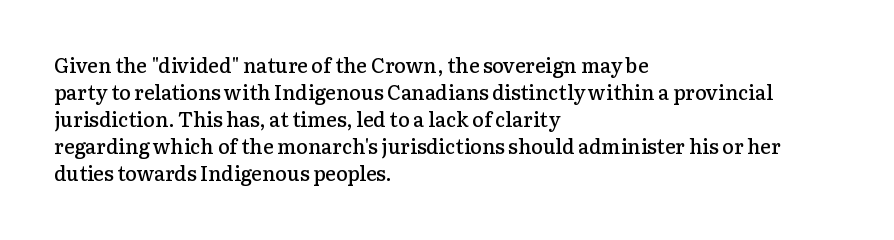
Designer's note — italics off, roman on. These lines are set flush left with a ragged right edge. The area under the type is left untouched. A normal amount of white space separates one row of letters from the next.
